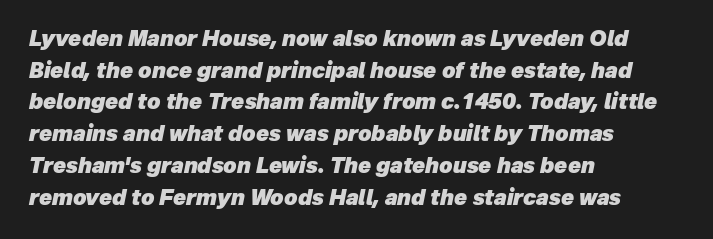
{"italic": "yes", "lean": "right", "slant_degrees": 12, "bold": "yes", "underline": "no", "align": "left", "line_spacing": "normal", "line_spacing_ratio": 1.51, "letter_spacing": "normal", "letter_spacing_em": 0.0, "glyph_px": 21}
